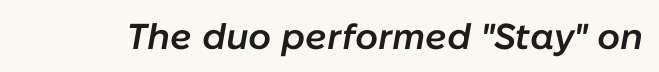
{"italic": "yes", "lean": "right", "slant_degrees": 10, "bold": "semi", "weight": "semibold", "width": "normal", "stroke_contrast": "low", "x_height": "medium", "monospaced": "no", "underline": "no", "letter_spacing": "normal", "letter_spacing_em": 0.0, "glyph_px": 36}
